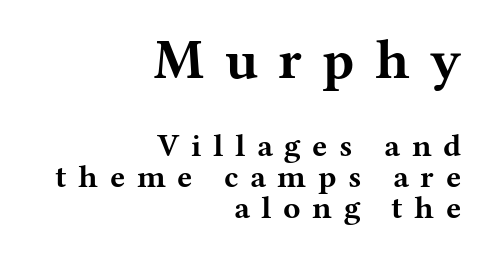
Q: Is the text bold? A: Yes.
Q: Is the text italic (slanted)? A: No, it is upright.
Q: Is the typeface a serif or a sans-serif typeface? A: Serif.
Q: Is the text underlined? A: No.
Q: How is the paragraph aligned? A: Right-aligned.
Q: Is the spacing between letters normal or unusually wide? A: Unusually wide.
Q: Is the spacing between lines tight, normal or loose? A: Tight.
Q: Which block of text is set in a larger size, the first (top) or the second (bottom)? A: The first (top) one.
Q: Width (condensed, normal, or wide)? A: Wide.
Q: Stroke contrast? A: Medium.
Q: x-height? A: Medium.
Q: Monospaced? A: No.
